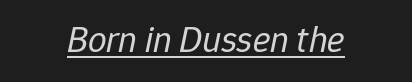
Which margin do the lines hug? Neither — every line sits in the middle. Characters are canted at an angle relative to the baseline's perpendicular. The passage shown has conventional tracking throughout. Descenders here cross a horizontal rule under the line.
